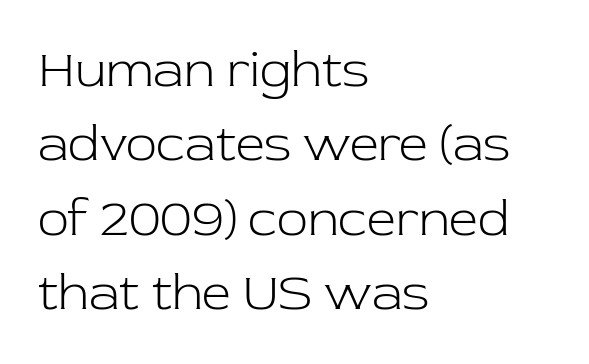
The image shows 51 px light serif type, upright; set left-aligned, normal line spacing (1.46x), normal letter spacing, not underlined; low stroke contrast and a medium x-height.
